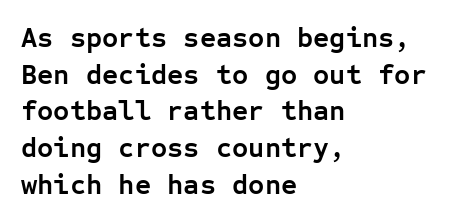
The image shows 28 px semibold sans-serif type, upright, monospaced; set left-aligned, normal line spacing (1.31x), normal letter spacing, not underlined; low stroke contrast and a medium x-height.
